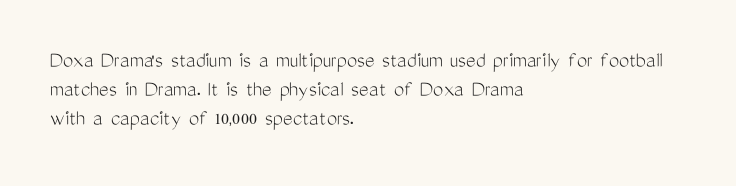
{"italic": "no", "bold": "no", "underline": "no", "align": "left", "line_spacing": "normal", "line_spacing_ratio": 1.27, "letter_spacing": "normal", "letter_spacing_em": 0.0, "glyph_px": 23}
